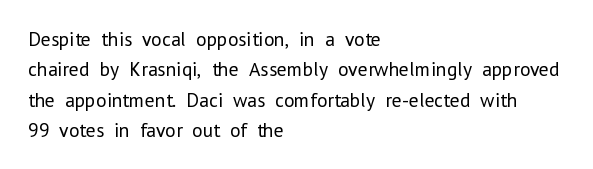
{"italic": "no", "bold": "no", "underline": "no", "align": "left", "line_spacing": "normal", "line_spacing_ratio": 1.52, "letter_spacing": "normal", "letter_spacing_em": 0.0, "glyph_px": 20}
